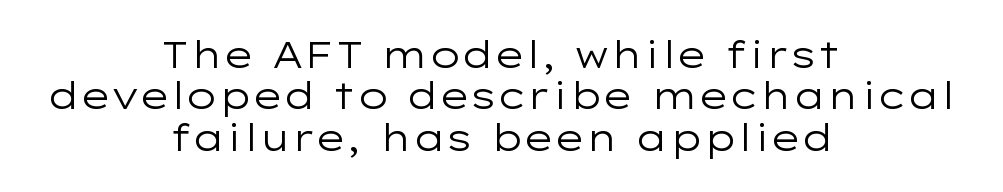
{"serif": "no", "italic": "no", "bold": "no", "weight": "regular", "width": "wide", "stroke_contrast": "low", "x_height": "medium", "monospaced": "no", "underline": "no", "align": "center", "line_spacing": "tight", "line_spacing_ratio": 1.12, "letter_spacing": "normal", "letter_spacing_em": 0.0, "glyph_px": 37}
